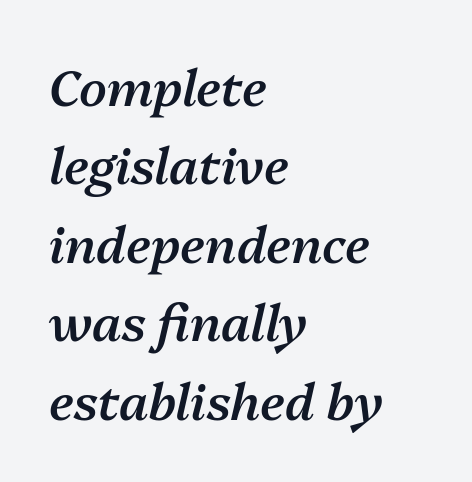
The space directly below the letters is spotless. As a designer I'd log this as weight 600, semibold. Think of a printed novel: that variable character pitch is what you see here. The horizontal fit of the characters is conventional and even.
